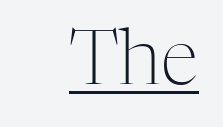
The image shows 76 px light serif type, upright; set right-aligned, normal letter spacing, underlined; medium stroke contrast and a medium x-height.
